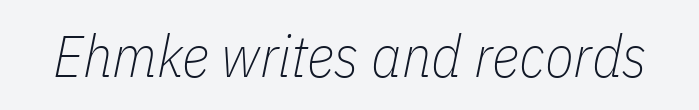
The glyphs are unaccompanied by any horizontal stroke below them. The glyphs look as if they've been sheared to an angle. You could not count columns in this text — the font is proportionally spaced. The gaps between neighbouring characters are ordinary and unremarkable. No extra ink here — the face is not bold.
